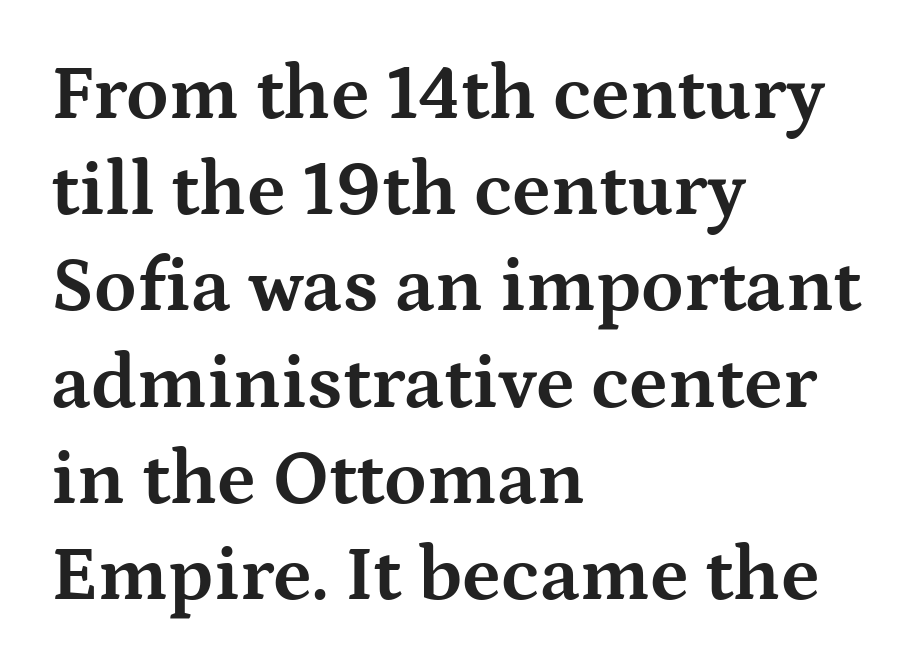
{"serif": "yes", "italic": "no", "bold": "yes", "weight": "bold", "width": "wide", "stroke_contrast": "medium", "x_height": "medium", "monospaced": "no", "underline": "no", "align": "left", "line_spacing": "normal", "line_spacing_ratio": 1.25, "letter_spacing": "normal", "letter_spacing_em": 0.0, "glyph_px": 77}
